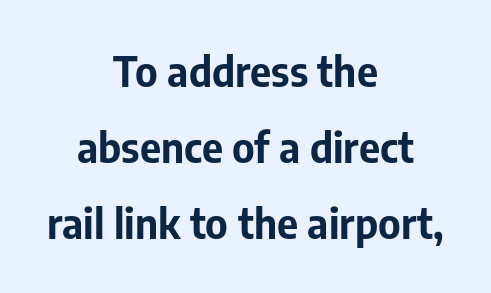
{"serif": "no", "italic": "no", "bold": "yes", "weight": "bold", "width": "normal", "stroke_contrast": "low", "x_height": "medium", "monospaced": "no", "underline": "no", "align": "center", "line_spacing_ratio": 1.85, "letter_spacing": "normal", "letter_spacing_em": 0.0, "glyph_px": 41}
